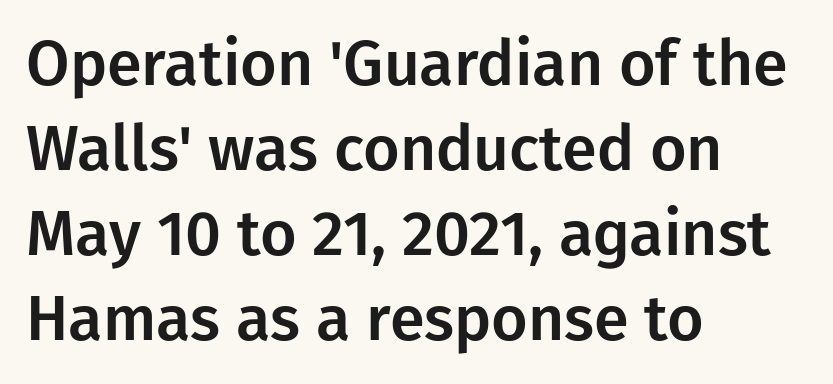
The leading is moderate, giving the passage an even texture. The paragraph has a hard left edge and a soft right edge. Observe the absence of serifs on each vertical stroke in this sample. The tracking reads as untouched default to a designer's eye. Any mark beneath the type? The region is blank. The font's upright variant was chosen for this text.
